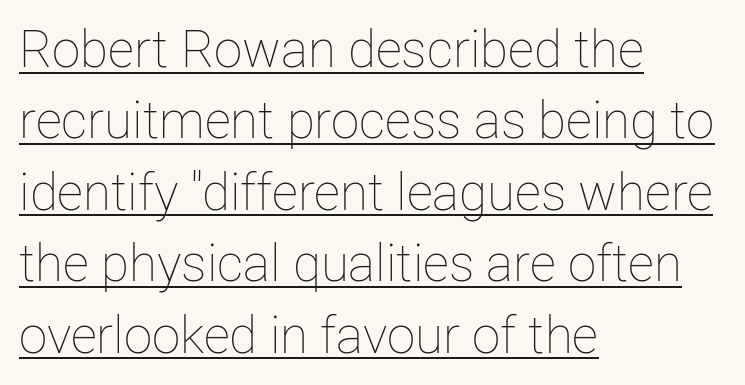
{"italic": "no", "bold": "no", "weight": "thin", "width": "normal", "stroke_contrast": "low", "x_height": "medium", "monospaced": "no", "underline": "yes", "align": "left", "line_spacing": "normal", "line_spacing_ratio": 1.4, "letter_spacing": "normal", "letter_spacing_em": 0.0, "glyph_px": 51}
